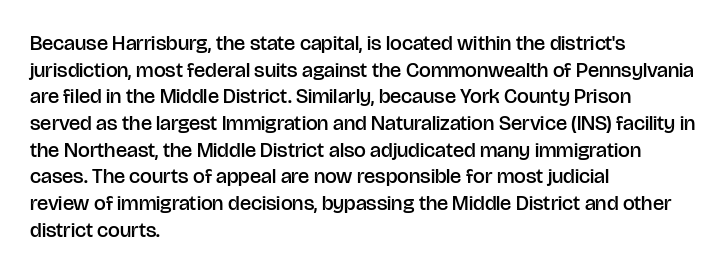
The image shows 21 px text type, upright; set left-aligned, normal line spacing (1.27x), normal letter spacing, not underlined.
